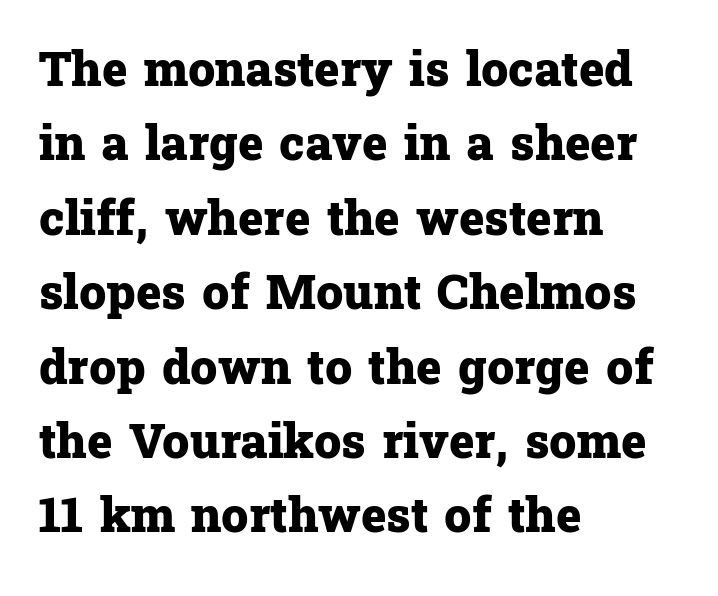
Here the designer chose a conventional face with non-uniform glyph widths. Layout note: lines flush left. The designer went with a serif here, giving each stem small feet. The rows are spaced the way most documents space them. Check under the words: just untouched page.
